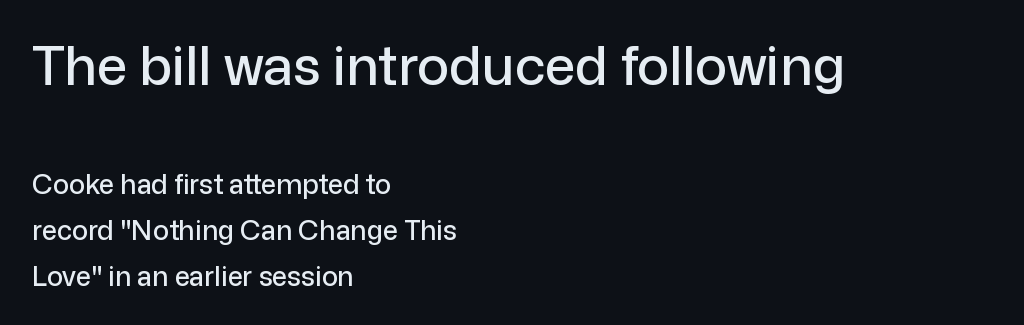
{"serif": "no", "italic": "no", "width": "normal", "stroke_contrast": "low", "x_height": "medium", "monospaced": "no", "underline": "no", "align": "left", "line_spacing": "normal", "line_spacing_ratio": 1.7, "letter_spacing": "normal", "letter_spacing_em": 0.0, "larger_block": "first", "size_ratio": 2.0, "glyph_px": 54}
